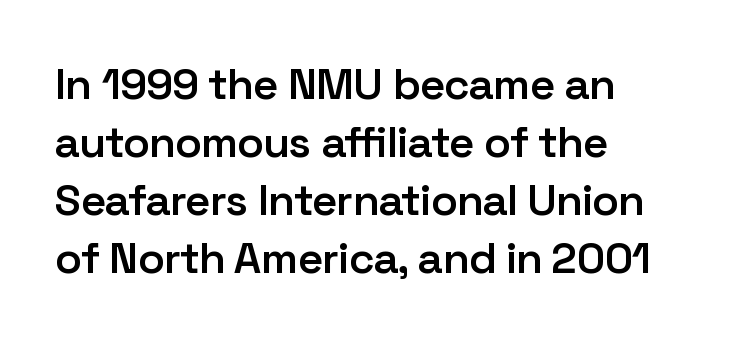
{"serif": "no", "italic": "no", "bold": "semi", "weight": "semibold", "width": "normal", "stroke_contrast": "low", "x_height": "medium", "monospaced": "no", "underline": "no", "align": "left", "line_spacing": "normal", "line_spacing_ratio": 1.32, "letter_spacing": "normal", "letter_spacing_em": 0.0, "glyph_px": 44}
